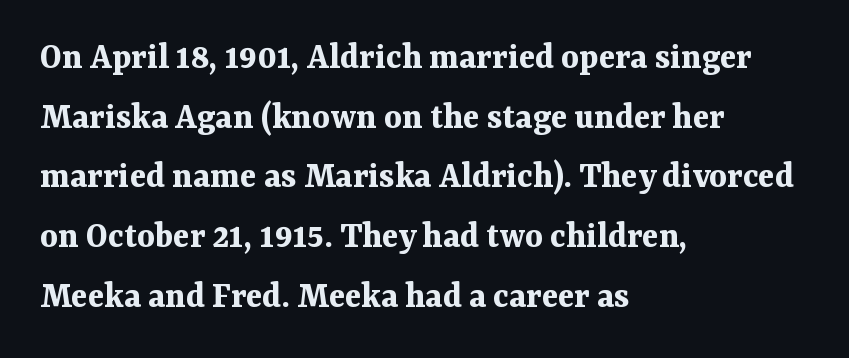
{"serif": "yes", "italic": "no", "bold": "yes", "weight": "bold", "width": "normal", "stroke_contrast": "medium", "x_height": "medium", "monospaced": "no", "underline": "no", "align": "left", "line_spacing": "normal", "line_spacing_ratio": 1.57, "letter_spacing": "normal", "letter_spacing_em": 0.0, "glyph_px": 38}
